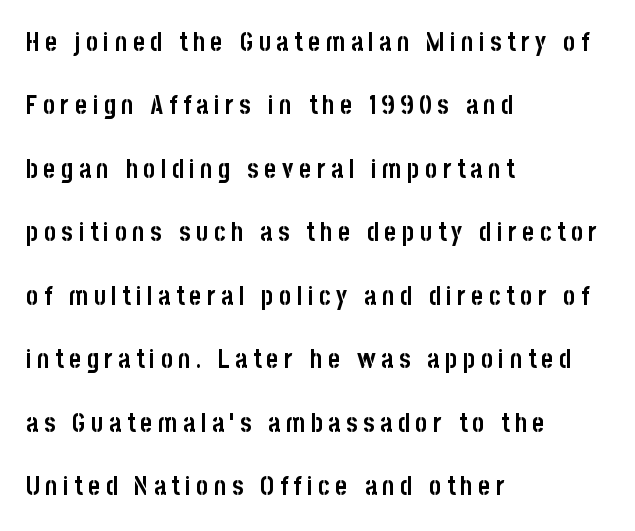
The image shows 26 px bold type, upright; set left-aligned, loose line spacing (2.44x), unusually wide letter spacing (+0.21 em), not underlined.
